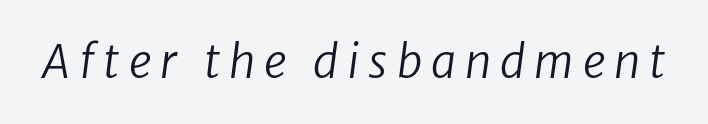
The image shows 45 px regular-weight sans-serif type; set unusually wide letter spacing (+0.2 em), not underlined; low stroke contrast and a medium x-height.
